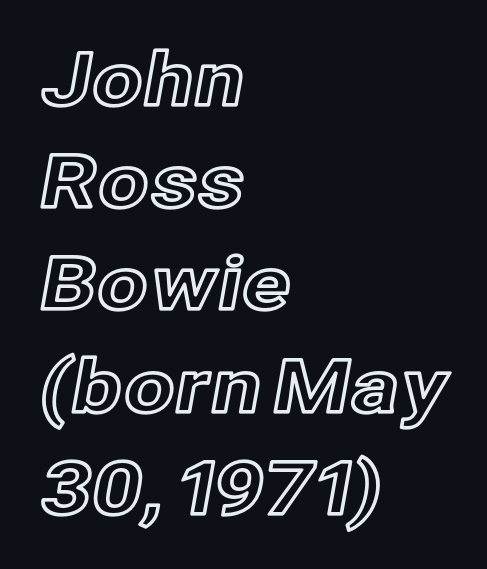
The horizontal fit of the characters is conventional and even. A classic flush-left, rag-right setting is used for this passage. Is this a fixed-width face? No — the glyphs have proportional, varying widths. Glance below the letters and you will spot only blank space.
